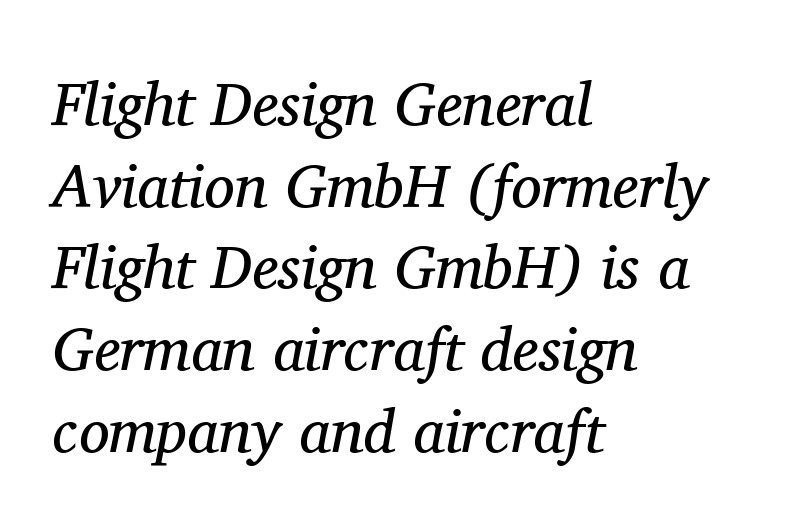
{"serif": "yes", "italic": "yes", "lean": "right", "slant_degrees": 11, "bold": "no", "weight": "regular", "width": "normal", "stroke_contrast": "medium", "x_height": "medium", "monospaced": "no", "underline": "no", "align": "left", "line_spacing": "normal", "line_spacing_ratio": 1.34, "letter_spacing": "normal", "letter_spacing_em": 0.0, "glyph_px": 61}
